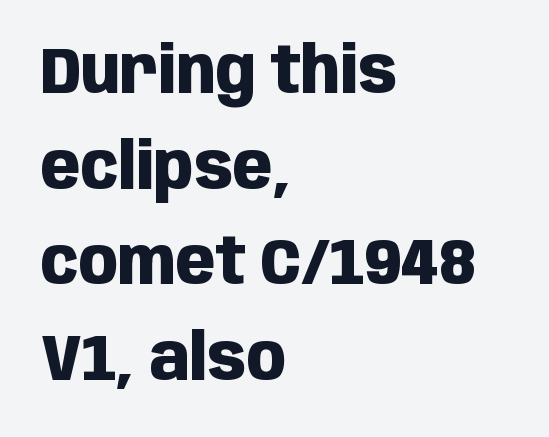
{"serif": "no", "italic": "no", "bold": "yes", "weight": "heavy", "width": "condensed", "stroke_contrast": "low", "x_height": "large", "monospaced": "no", "underline": "no", "align": "left", "line_spacing": "normal", "line_spacing_ratio": 1.47, "letter_spacing": "normal", "letter_spacing_em": 0.0, "glyph_px": 65}
